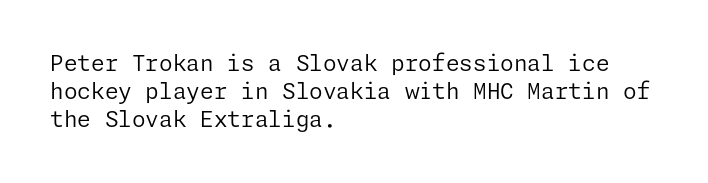
The image shows 22 px text type, upright; set left-aligned, normal line spacing (1.28x), normal letter spacing, not underlined.
